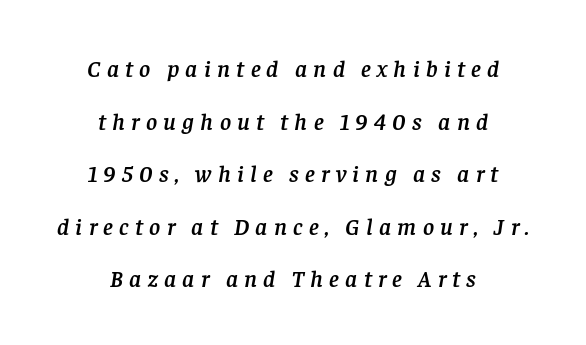
{"italic": "yes", "lean": "right", "slant_degrees": 8, "underline": "no", "align": "center", "line_spacing": "loose", "line_spacing_ratio": 2.19, "letter_spacing": "wide", "letter_spacing_em": 0.26, "glyph_px": 24}
